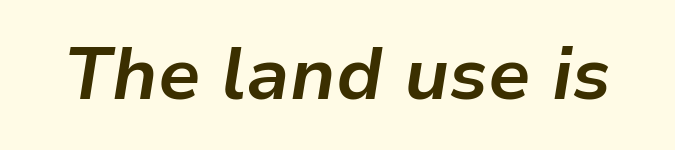
Q: Is the text bold? A: Yes.
Q: Is the text italic (slanted)? A: Yes, it leans right by about 9 degrees.
Q: Is the text underlined? A: No.
Q: Is the spacing between letters normal or unusually wide? A: Normal.
Q: Width (condensed, normal, or wide)? A: Normal.
Q: Stroke contrast? A: Low.
Q: x-height? A: Medium.
Q: Monospaced? A: No.
